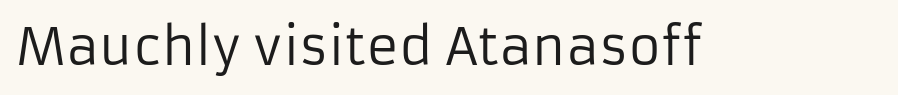
The image shows 50 px regular-weight sans-serif type, upright; set normal letter spacing, not underlined; low stroke contrast and a medium x-height.
